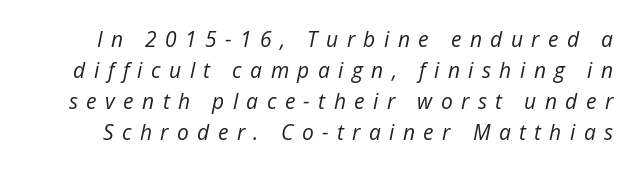
A bare baseline throughout the passage. Compared with typical body copy, the letter spacing here is much looser. Notice how the stems are inclined rather than vertical — that's the hallmark of italics. In terms of leading, this rendering sits right in the middle.
